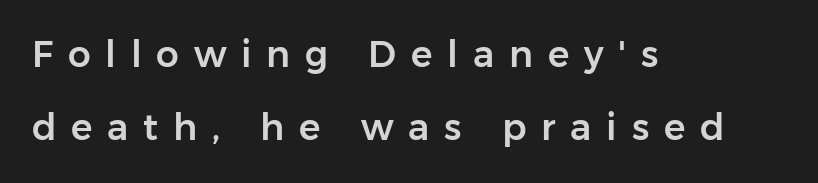
The image shows 36 px sans-serif type, upright; set left-aligned, loose line spacing (2.04x), unusually wide letter spacing (+0.41 em), not underlined; low stroke contrast and a medium x-height.
